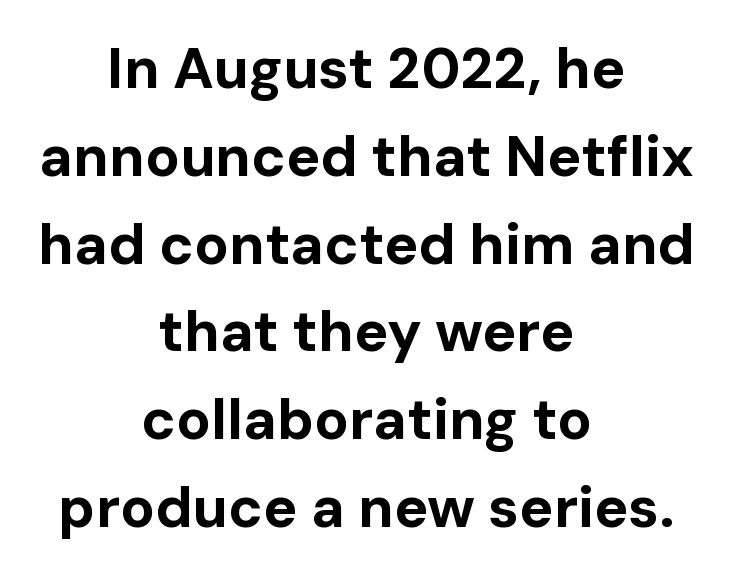
Which margin do the lines hug? Neither — every line sits in the middle. Rendered with straight, roman letterforms. The glyphs have the mass of a bold cut. Are there feet on the stems? There aren't — it's a sans. Do the characters align in a grid? No, the font is proportional.
